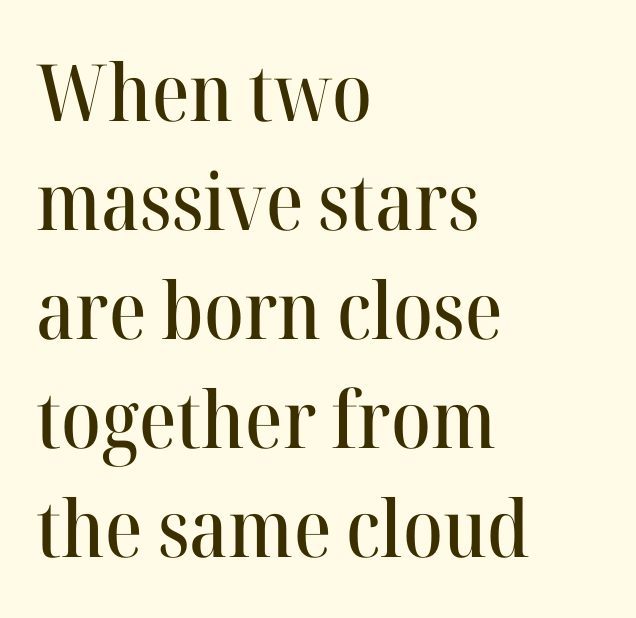
Unlike italic type, these characters show no tilt at all. You could not count columns in this text — the font is proportionally spaced. The typesetter chose a ragged-right arrangement here. Observe the serifs anchoring each vertical stroke in this sample. Honestly, the letter spacing is just normal — you wouldn't notice it.
